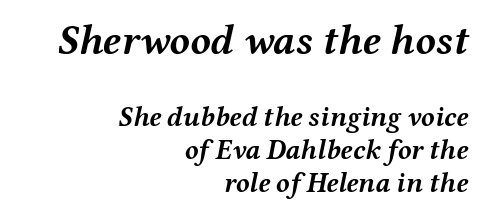
Type without underlining. These lines were composed using italics. This sample has the flowing, uneven cadence of proportional lettering. The first block has been scaled up relative to the second. Thick stems and heavy bowls — unmistakably bold.
